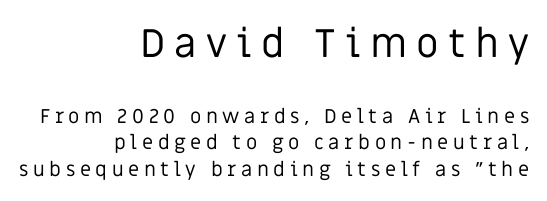
The gap between lines stays unmarked. Which of the two is more prominent by size? The first, at the top. Upright lettering throughout. The space between consecutive lines is moderate.
